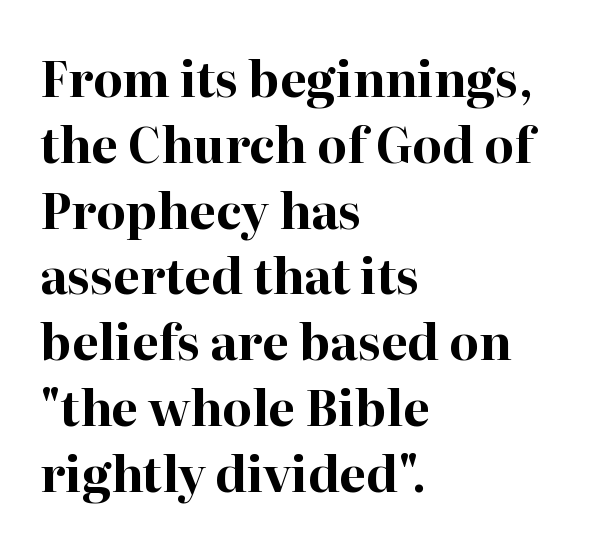
The image shows 48 px bold serif type, upright; set left-aligned, normal line spacing (1.37x), normal letter spacing, not underlined; high stroke contrast and a medium x-height.
